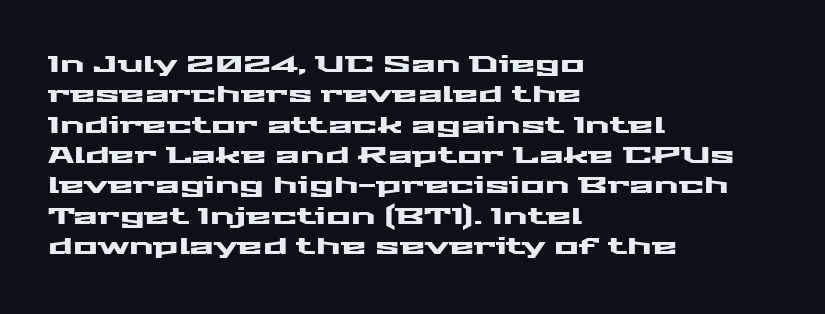
{"italic": "no", "underline": "no", "align": "left", "line_spacing": "normal", "line_spacing_ratio": 1.32, "letter_spacing": "normal", "letter_spacing_em": 0.0, "glyph_px": 23}
